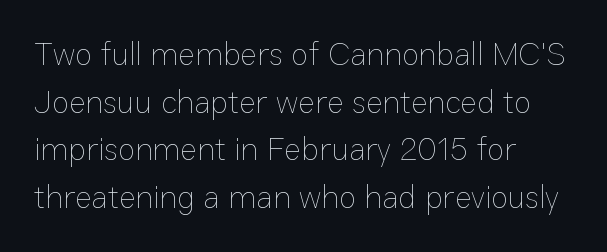
Horizontal bands of white between lines are of average thickness. Is the block centered? No — it sits flush against the left margin. These lines are rendered in a variable-pitch font. Just letters on the line, the space beneath them empty. The letters sit at their default tracking, neither squeezed nor spread.
